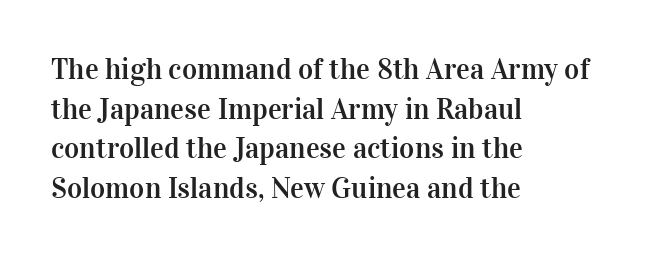
Look at the tracking — it's just the regular setting, nothing added. Tall strokes in this sample are plumb rather than angled. The characters display serif detailing at their extremities. Vertical spacing — default. These lines are rendered in a variable-pitch font.
